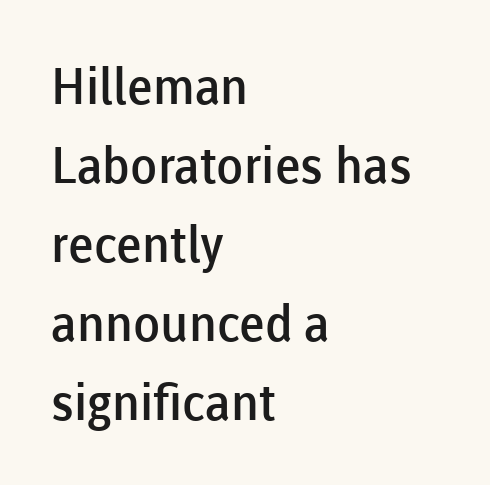
{"serif": "no", "italic": "no", "bold": "semi", "weight": "semibold", "width": "normal", "stroke_contrast": "low", "x_height": "medium", "monospaced": "no", "underline": "no", "align": "left", "line_spacing": "normal", "line_spacing_ratio": 1.58, "letter_spacing": "normal", "letter_spacing_em": 0.0, "glyph_px": 50}
